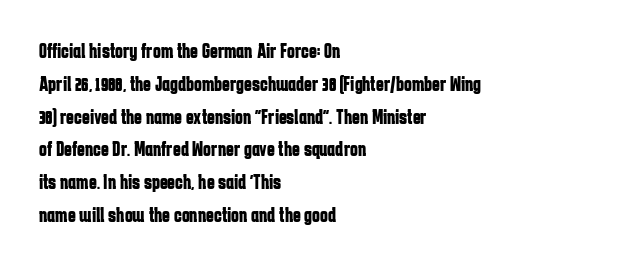
{"italic": "no", "bold": "yes", "underline": "no", "align": "left", "line_spacing": "normal", "line_spacing_ratio": 1.56, "letter_spacing": "normal", "letter_spacing_em": 0.0, "glyph_px": 21}
